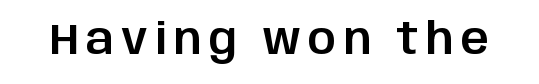
{"serif": "no", "italic": "no", "width": "normal", "stroke_contrast": "low", "x_height": "large", "monospaced": "no", "underline": "no", "glyph_px": 44}
